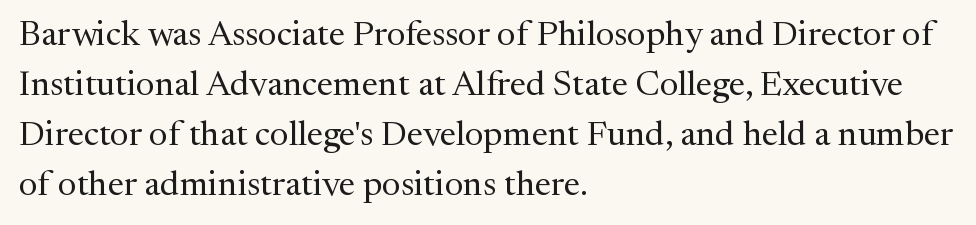
The image shows 35 px regular-weight serif type, upright; set left-aligned, normal line spacing (1.43x), normal letter spacing, not underlined; medium stroke contrast and a medium x-height.
